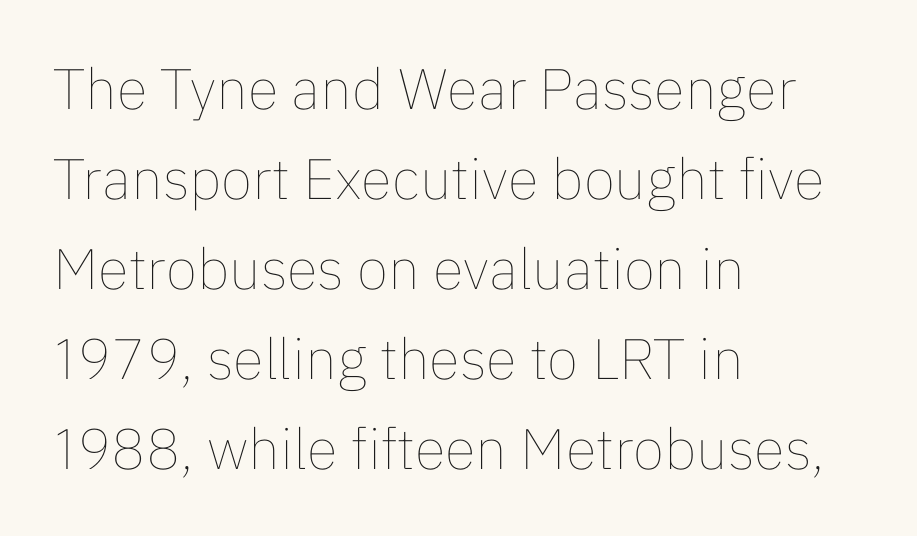
The image shows 57 px thin type, upright; set left-aligned, normal line spacing (1.58x), normal letter spacing, not underlined; low stroke contrast and a medium x-height.
